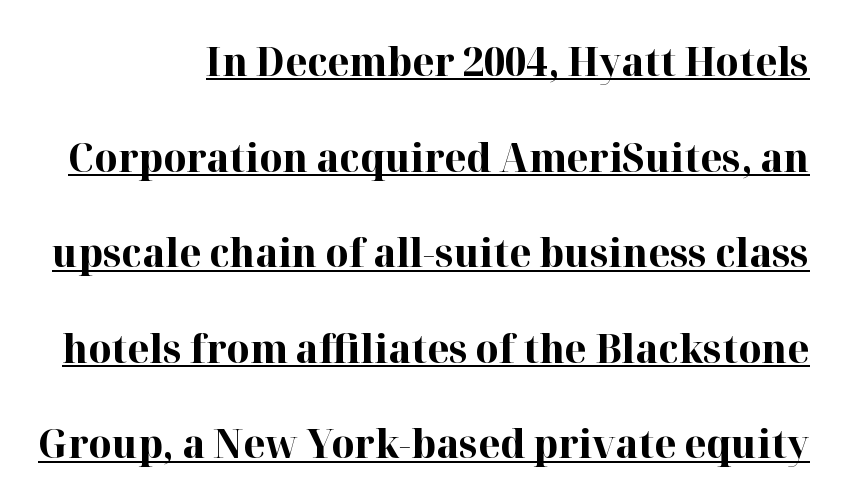
Q: Is the text bold? A: Yes.
Q: Is the text italic (slanted)? A: No, it is upright.
Q: Is the typeface a serif or a sans-serif typeface? A: Serif.
Q: Is the text underlined? A: Yes.
Q: Is the spacing between letters normal or unusually wide? A: Normal.
Q: Is the spacing between lines tight, normal or loose? A: Loose.
Q: Width (condensed, normal, or wide)? A: Normal.
Q: Stroke contrast? A: High.
Q: x-height? A: Medium.
Q: Monospaced? A: No.
